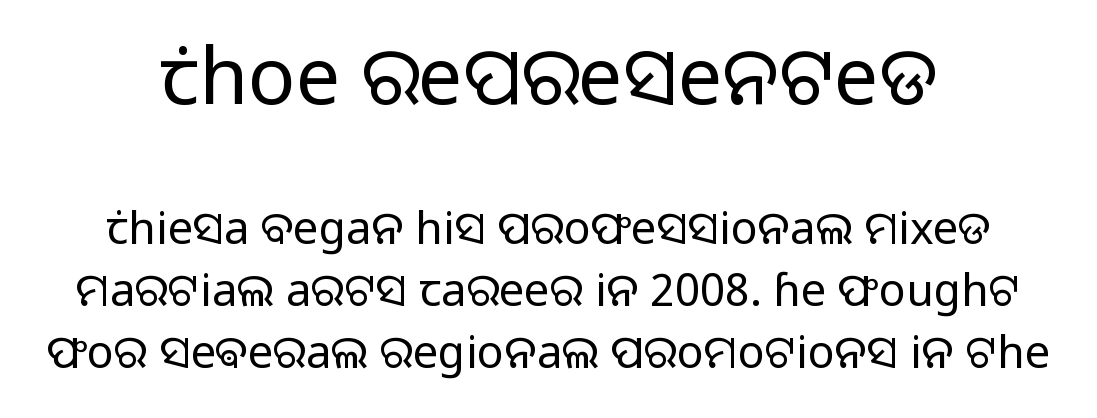
Look at the tracking — it's just the regular setting, nothing added. Just letters on the line, the space beneath them empty. Character widths vary here, with narrow letters taking less room than wide ones. Rendered with straight, roman letterforms.
